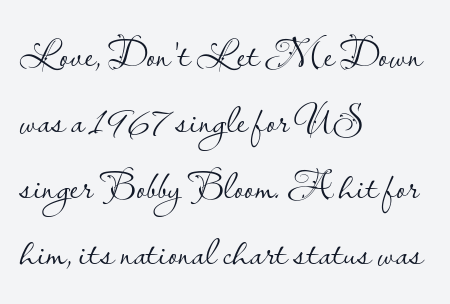
{"serif": "no", "bold": "no", "weight": "light", "width": "normal", "stroke_contrast": "low", "x_height": "small", "monospaced": "no", "underline": "no", "align": "left", "line_spacing": "normal", "line_spacing_ratio": 1.57, "letter_spacing": "normal", "letter_spacing_em": 0.0, "glyph_px": 42}
